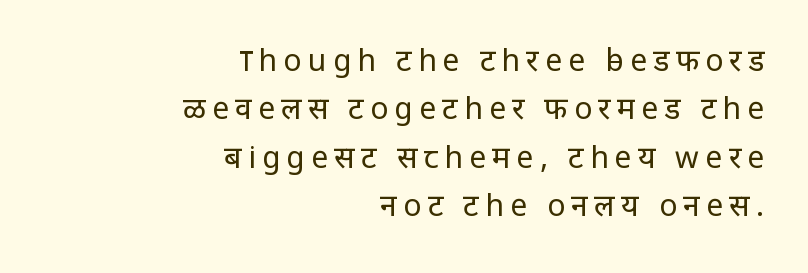
Q: Is the text bold? A: No.
Q: Is the text italic (slanted)? A: No, it is upright.
Q: Is the typeface a serif or a sans-serif typeface? A: Sans-serif.
Q: Is the text underlined? A: No.
Q: How is the paragraph aligned? A: Right-aligned.
Q: Is the spacing between letters normal or unusually wide? A: Unusually wide.
Q: Is the spacing between lines tight, normal or loose? A: Normal.
Q: Width (condensed, normal, or wide)? A: Normal.
Q: Stroke contrast? A: Low.
Q: x-height? A: Medium.
Q: Monospaced? A: No.
